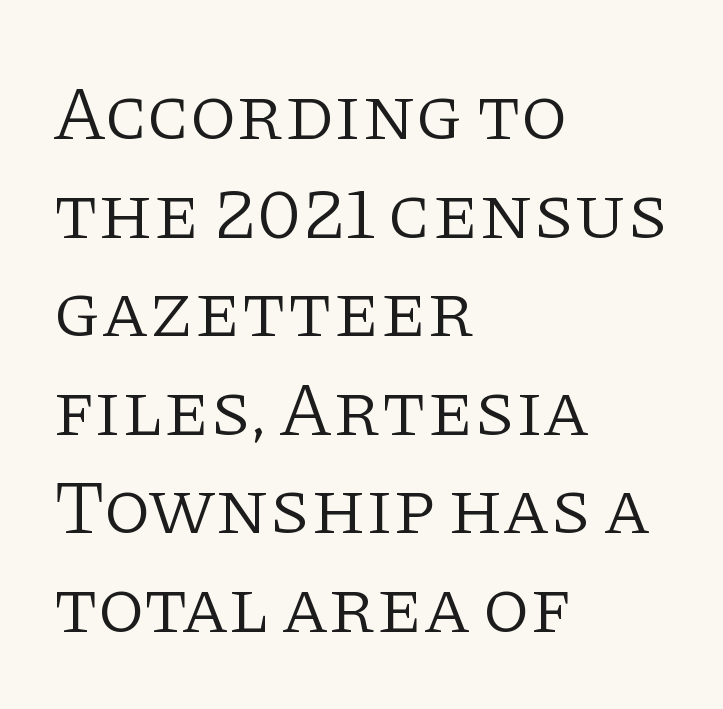
The image shows 77 px light serif type, upright; set left-aligned, normal line spacing (1.28x), normal letter spacing, not underlined; low stroke contrast and a large x-height.
